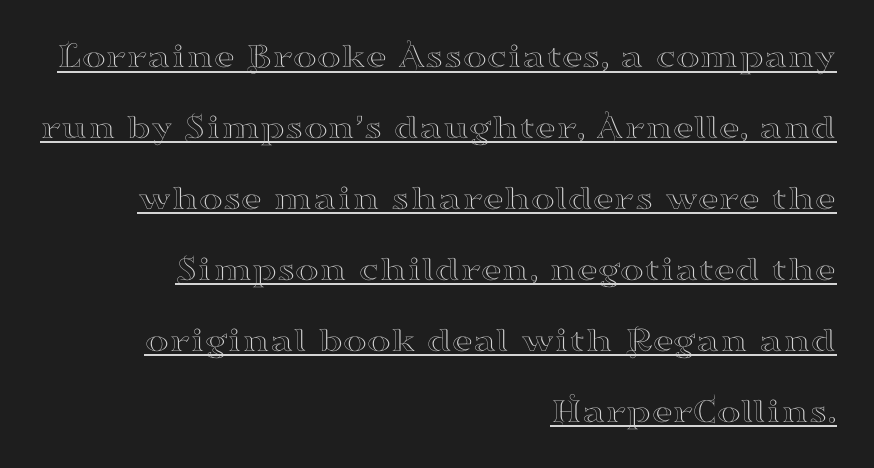
Q: Is the text italic (slanted)? A: No, it is upright.
Q: Is the typeface a serif or a sans-serif typeface? A: Serif.
Q: Is the text underlined? A: Yes.
Q: How is the paragraph aligned? A: Right-aligned.
Q: Is the spacing between letters normal or unusually wide? A: Normal.
Q: Is the spacing between lines tight, normal or loose? A: Loose.
Q: Width (condensed, normal, or wide)? A: Wide.
Q: Stroke contrast? A: High.
Q: x-height? A: Small.
Q: Monospaced? A: No.
